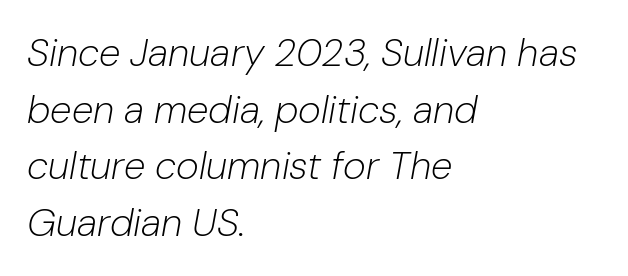
A quiet, ordinary-to-light weight characterises the typeface. These lines are set flush left with a ragged right edge. When letters slant like this, we call the style italic. Compared with typical body copy, the letter spacing here is the same. Evenly set lines give the paragraph a standard silhouette.
